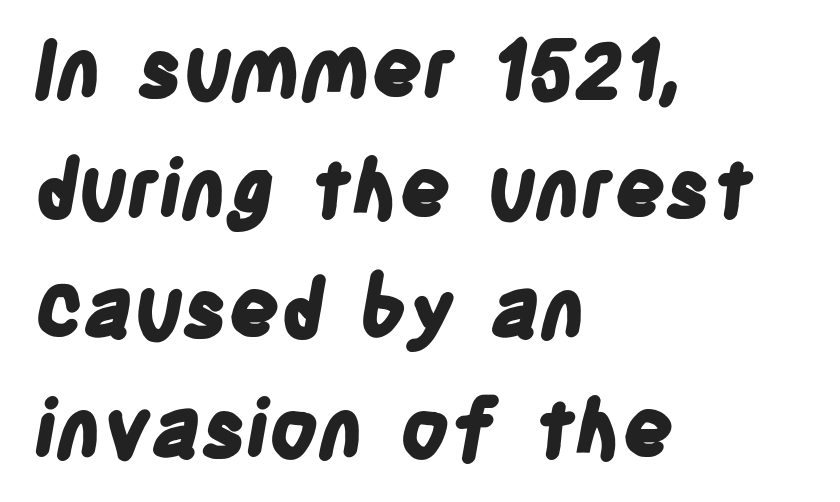
The image shows 80 px bold, condensed sans-serif type; set left-aligned, normal line spacing (1.5x), normal letter spacing, not underlined; low stroke contrast and a large x-height.
